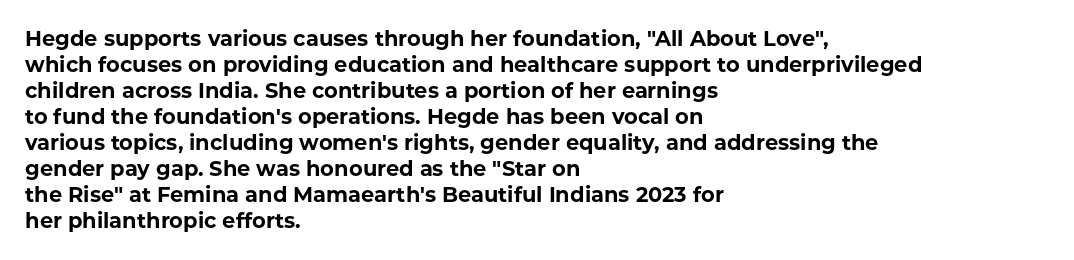
The image shows 21 px bold type, upright; set left-aligned, line spacing 1.24x, normal letter spacing, not underlined.
